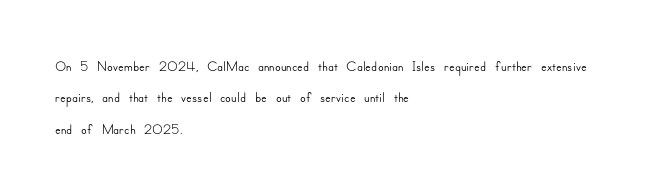
The image shows 21 px text type, upright; set left-aligned, normal line spacing (1.5x), normal letter spacing, not underlined.
